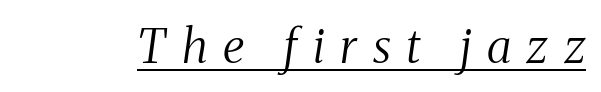
The image shows 47 px regular-weight, condensed serif type, italic (leaning right); set unusually wide letter spacing (+0.33 em), underlined; medium stroke contrast and a medium x-height.
